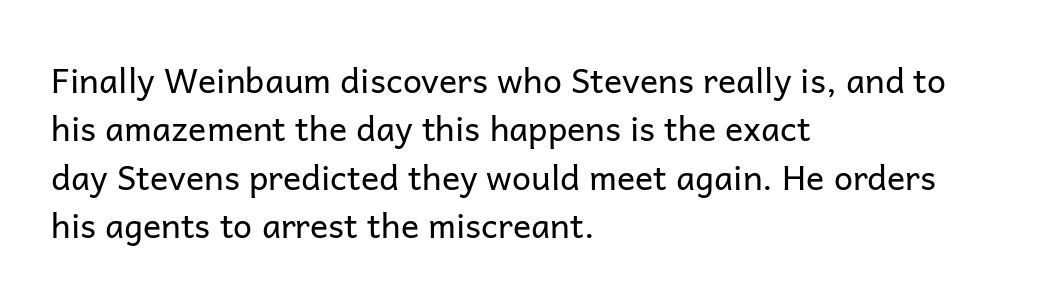
Nobody drew a line under any word here. The passage shown is typed in a proportional face where columns would drift. Examine the stroke ends and you'll find no serifs. In CSS terms this would be text-align: left.
